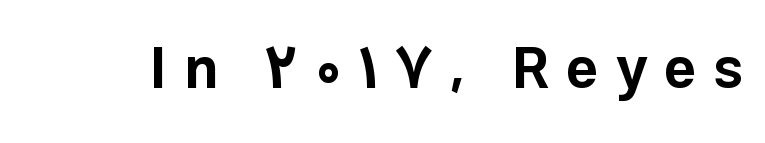
{"serif": "no", "italic": "no", "bold": "yes", "weight": "bold", "width": "normal", "stroke_contrast": "low", "x_height": "medium", "monospaced": "no", "underline": "no", "letter_spacing": "wide", "letter_spacing_em": 0.3, "glyph_px": 57}
